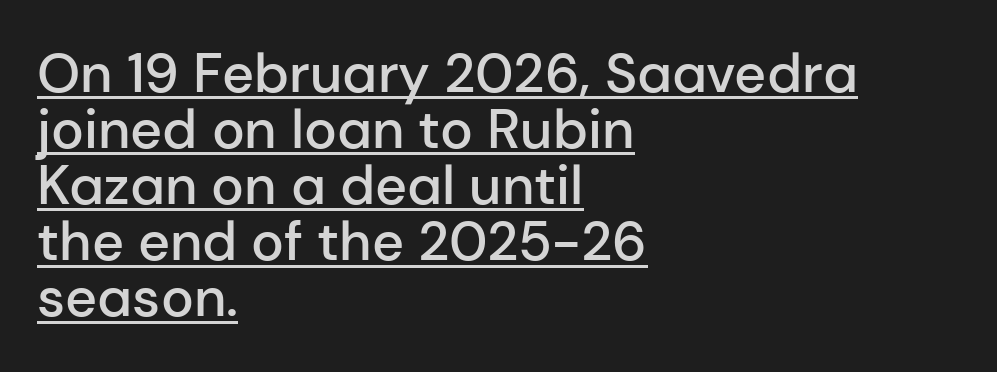
Q: Is the text bold? A: Semi-bold.
Q: Is the text italic (slanted)? A: No, it is upright.
Q: Is the typeface a serif or a sans-serif typeface? A: Sans-serif.
Q: Is the text underlined? A: Yes.
Q: How is the paragraph aligned? A: Left-aligned.
Q: Is the spacing between letters normal or unusually wide? A: Normal.
Q: Is the spacing between lines tight, normal or loose? A: Tight.
Q: Width (condensed, normal, or wide)? A: Normal.
Q: Stroke contrast? A: Low.
Q: x-height? A: Medium.
Q: Monospaced? A: No.
